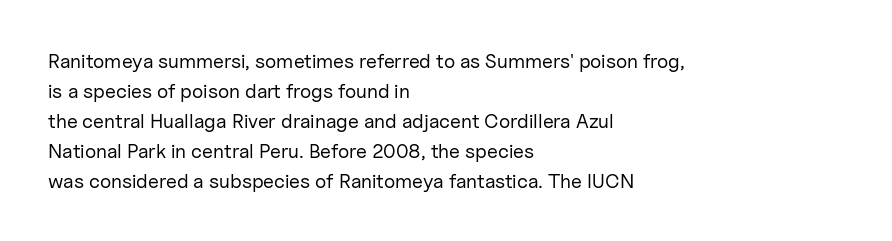
The image shows 20 px text type, upright; set left-aligned, normal line spacing (1.5x), normal letter spacing, not underlined.
